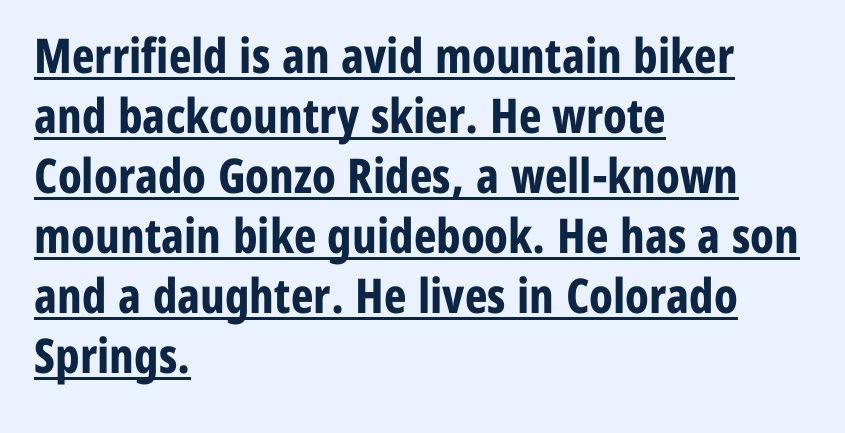
{"serif": "no", "italic": "no", "bold": "yes", "weight": "bold", "width": "condensed", "stroke_contrast": "low", "x_height": "medium", "monospaced": "no", "underline": "yes", "align": "left", "line_spacing": "normal", "line_spacing_ratio": 1.25, "letter_spacing": "normal", "letter_spacing_em": 0.0, "glyph_px": 48}
